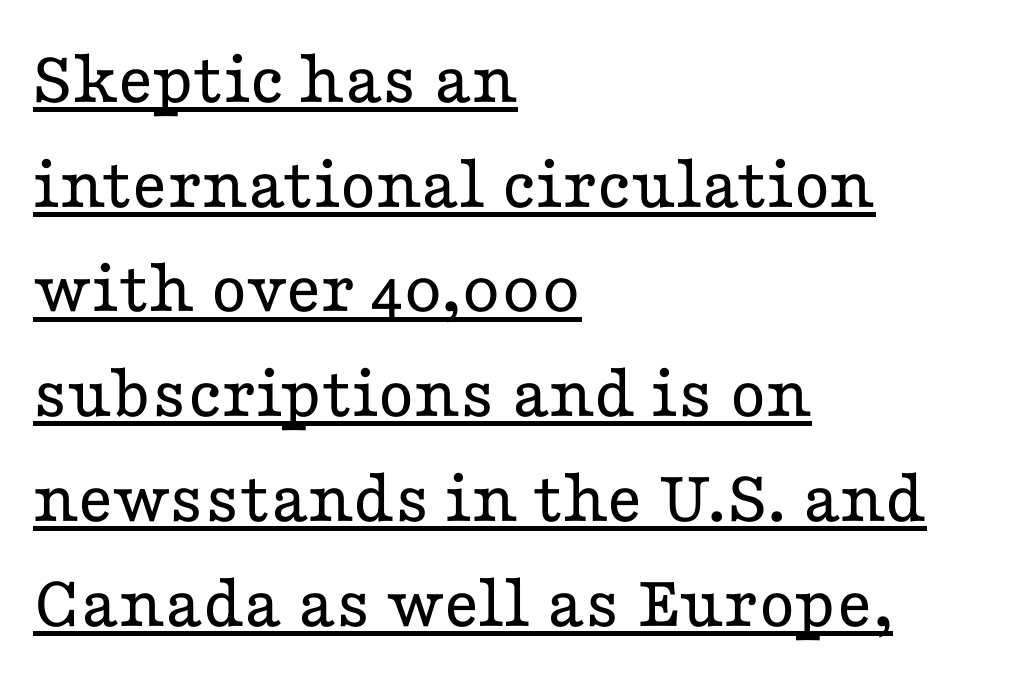
{"serif": "yes", "italic": "no", "bold": "no", "weight": "regular", "width": "wide", "stroke_contrast": "low", "x_height": "medium", "monospaced": "no", "underline": "yes", "align": "left", "line_spacing": "normal", "line_spacing_ratio": 1.36, "letter_spacing": "normal", "letter_spacing_em": 0.0, "glyph_px": 77}
